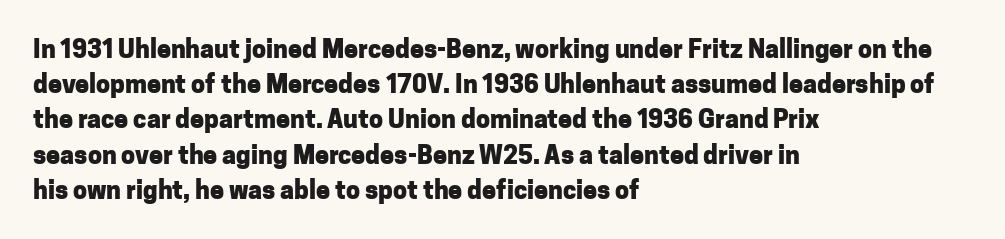
The image shows 25 px bold type, upright; set left-aligned, normal line spacing (1.41x), normal letter spacing, not underlined.
